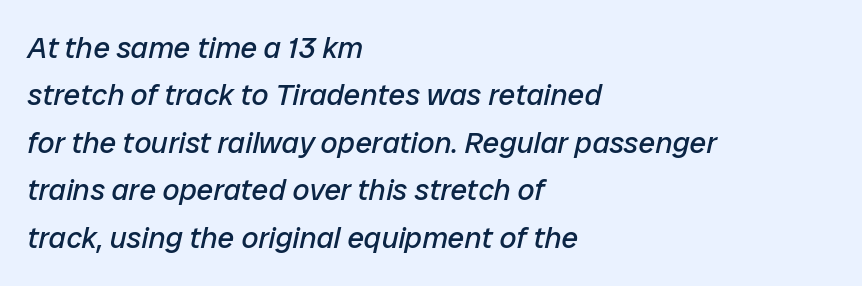
The image shows 30 px regular-weight type, italic (leaning right); set left-aligned, normal line spacing (1.58x), normal letter spacing, not underlined; low stroke contrast and a medium x-height.
